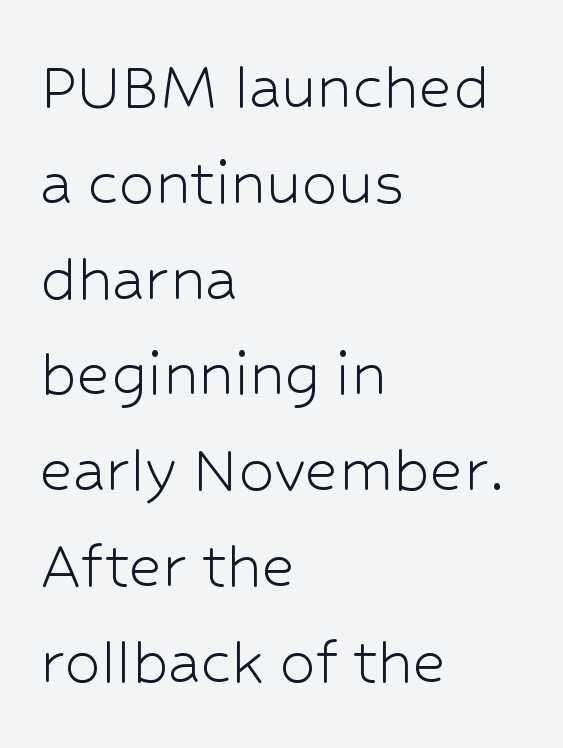
Observe the absence of serifs on each vertical stroke in this sample. The lettering stays uniformly vertical, giving the passage a roman look. Nobody drew a line under any word here. Whoever set this chose a conventional vertical rhythm. Does the copy run flush right? No — it runs flush left. Think standard paragraph weight, or any step lighter than that.
